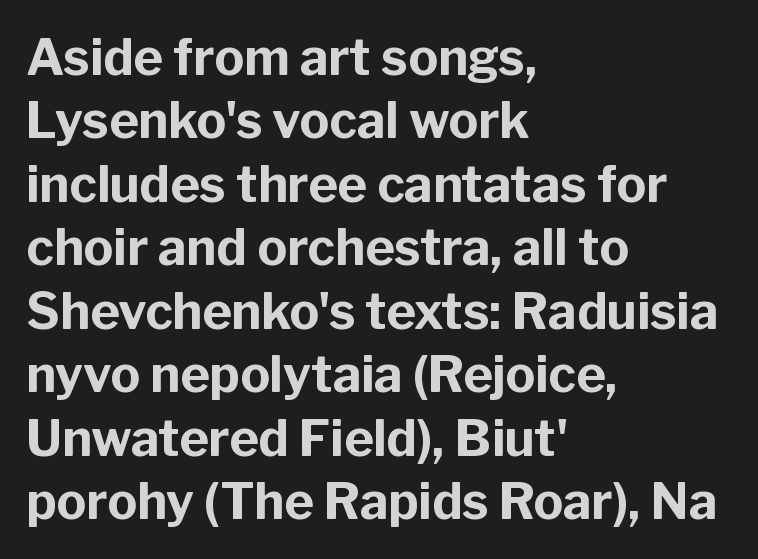
If you drew a ruler down the left edge, every line would touch it. Nothing unusual about the tracking: characters are spaced as the font intends. In terms of leading, this rendering sits right in the middle. Typographic density is high because the face is bold. Underline: absent. Does the type have serifs? No, each stem ends abruptly.
